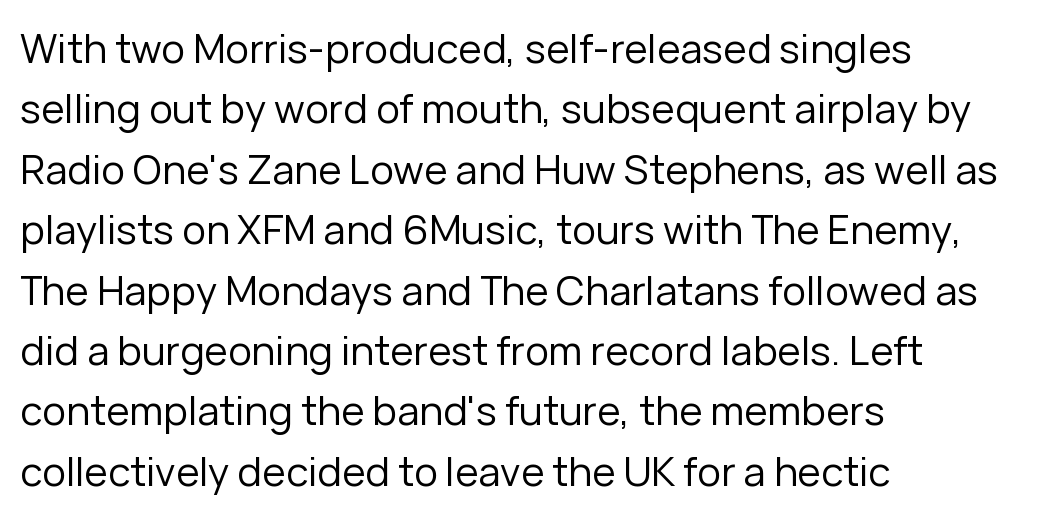
{"serif": "no", "italic": "no", "bold": "no", "weight": "regular", "width": "normal", "stroke_contrast": "low", "x_height": "medium", "monospaced": "no", "underline": "no", "align": "left", "line_spacing": "normal", "line_spacing_ratio": 1.51, "letter_spacing": "normal", "letter_spacing_em": 0.0, "glyph_px": 40}
